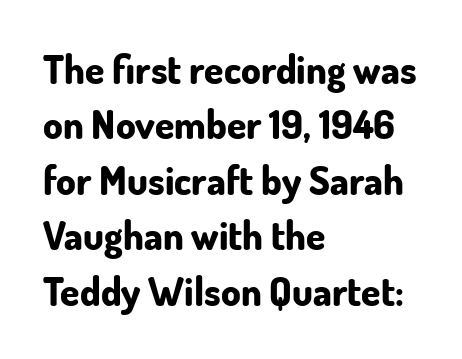
{"serif": "no", "italic": "no", "bold": "yes", "weight": "bold", "width": "normal", "stroke_contrast": "low", "x_height": "small", "monospaced": "no", "underline": "no", "align": "left", "line_spacing": "normal", "line_spacing_ratio": 1.42, "letter_spacing": "normal", "letter_spacing_em": 0.0, "glyph_px": 39}
